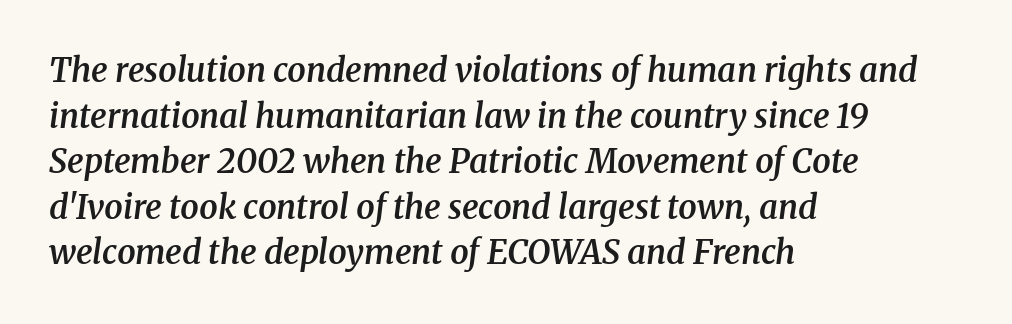
{"serif": "yes", "italic": "yes", "lean": "right", "slant_degrees": 8, "bold": "semi", "weight": "semibold", "width": "normal", "stroke_contrast": "medium", "x_height": "medium", "monospaced": "no", "underline": "no", "align": "left", "line_spacing": "normal", "line_spacing_ratio": 1.38, "letter_spacing": "normal", "letter_spacing_em": 0.0, "glyph_px": 33}
